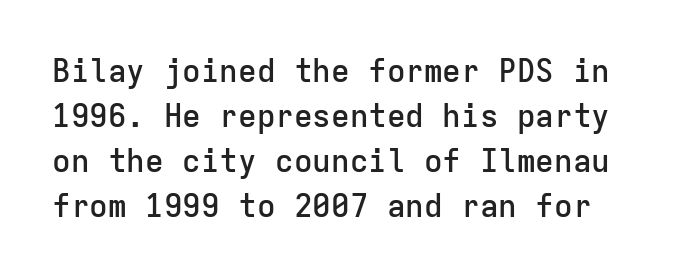
The image shows 31 px semibold sans-serif type, upright, monospaced; set normal line spacing (1.45x), normal letter spacing, not underlined; low stroke contrast and a medium x-height.
